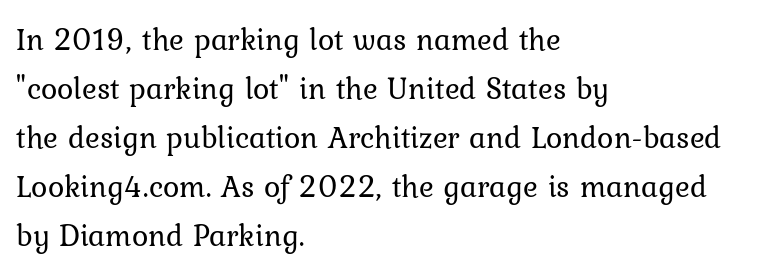
Q: Is the text bold? A: No.
Q: Is the text italic (slanted)? A: No, it is upright.
Q: Is the typeface a serif or a sans-serif typeface? A: Serif.
Q: Is the text underlined? A: No.
Q: How is the paragraph aligned? A: Left-aligned.
Q: Is the spacing between letters normal or unusually wide? A: Normal.
Q: Is the spacing between lines tight, normal or loose? A: Normal.
Q: Width (condensed, normal, or wide)? A: Normal.
Q: Stroke contrast? A: Low.
Q: x-height? A: Medium.
Q: Monospaced? A: No.
